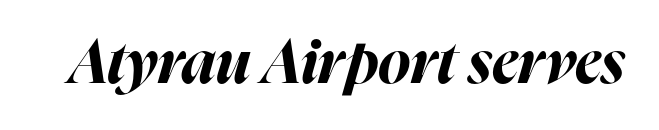
The image shows 61 px bold type, italic (leaning right); set normal letter spacing, not underlined; high stroke contrast and a medium x-height.
